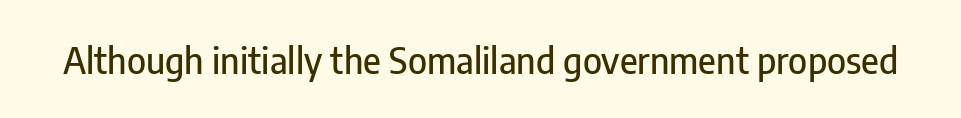
The image shows 36 px condensed sans-serif type, upright; set normal letter spacing, not underlined; low stroke contrast and a medium x-height.
